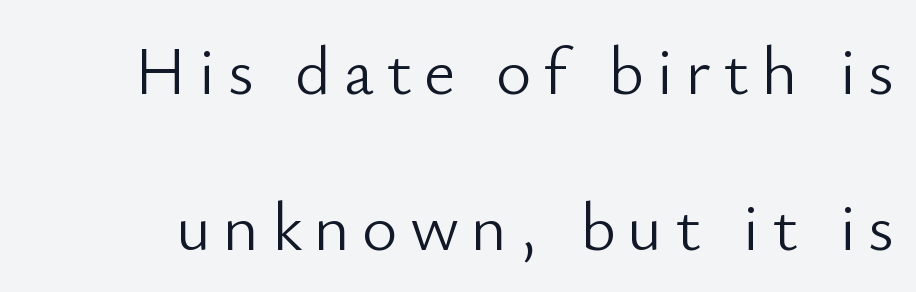
Q: Is the text bold? A: No.
Q: Is the text italic (slanted)? A: No, it is upright.
Q: Is the typeface a serif or a sans-serif typeface? A: Sans-serif.
Q: Is the text underlined? A: No.
Q: Is the spacing between lines tight, normal or loose? A: Loose.
Q: Width (condensed, normal, or wide)? A: Normal.
Q: Stroke contrast? A: Low.
Q: x-height? A: Small.
Q: Monospaced? A: No.
